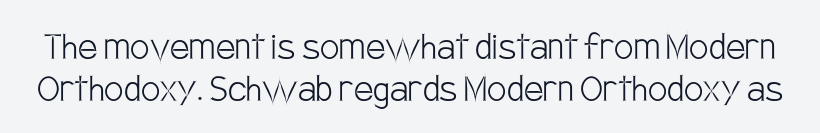
The image shows 43 px light, condensed sans-serif type, upright; set tight line spacing (0.98x), normal letter spacing, not underlined; low stroke contrast and a large x-height.
